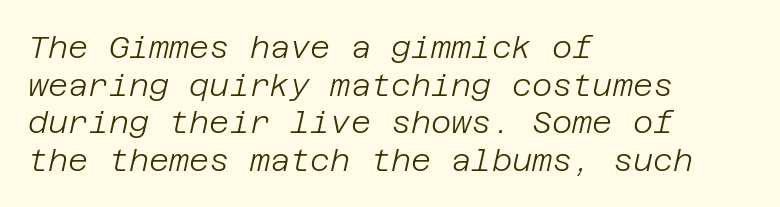
Each stroke keeps to a modest, everyday thickness or less. Letter spacing: default. Beneath every word, the page is bare. There's an unmistakable incline to the writing here.
